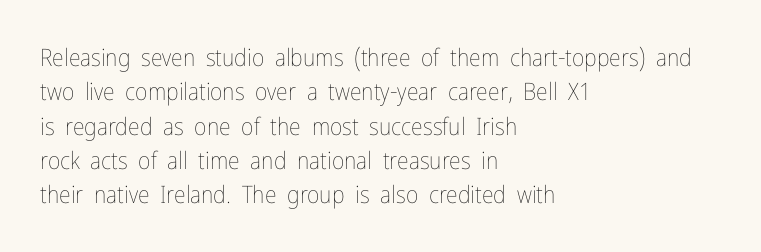
The image shows 24 px text type, upright; set left-aligned, normal line spacing (1.43x), normal letter spacing, not underlined.
